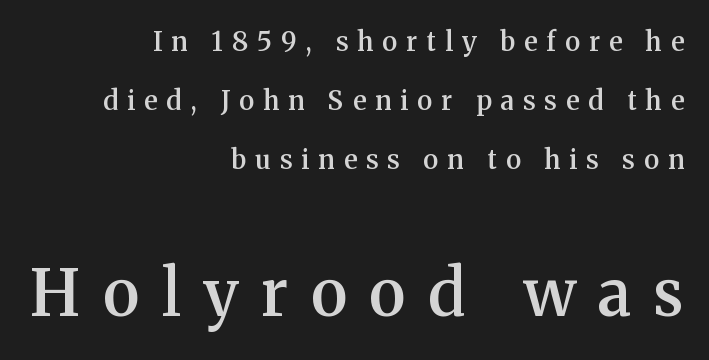
The space between consecutive lines is lavish. Small over large — that's the arrangement of the two blocks here. Look at the bottom of the vertical strokes: they flare into serifs here. Weight: semibold (demi). Upright lettering throughout. The gaps between neighbouring characters are conspicuously large.
